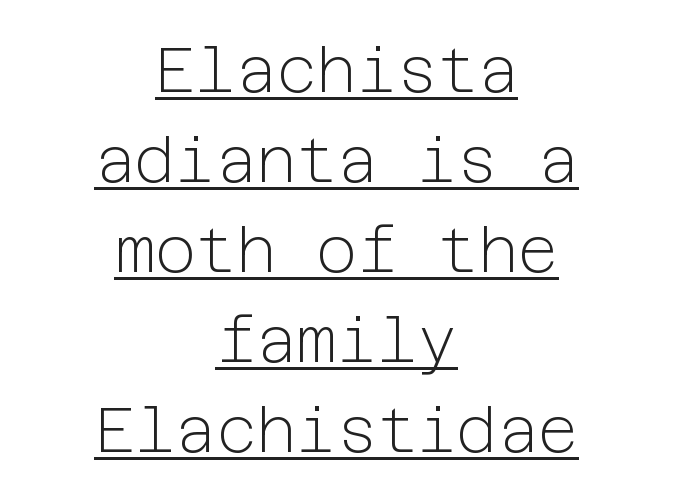
Q: Is the text bold? A: No.
Q: Is the text italic (slanted)? A: No, it is upright.
Q: Is the typeface a serif or a sans-serif typeface? A: Sans-serif.
Q: Is the text underlined? A: Yes.
Q: How is the paragraph aligned? A: Centered.
Q: Is the spacing between letters normal or unusually wide? A: Normal.
Q: Is the spacing between lines tight, normal or loose? A: Normal.
Q: Width (condensed, normal, or wide)? A: Normal.
Q: Stroke contrast? A: Low.
Q: x-height? A: Medium.
